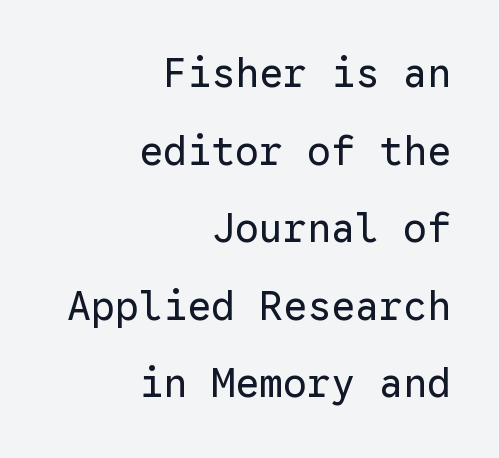
Typographically, this falls in the sans-serif category. When letters stand straight like this, we call the style roman or upright. The foot of each line stays bare and open. In terms of leading, this rendering errs on the spacious side.
